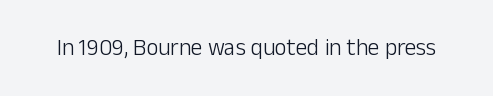
The type is set solid horizontally, with unmodified tracking. Words float on clear page, feet unadorned. A quiet, ordinary-to-light weight characterises the typeface. The type sits square on the baseline with zero lean.
